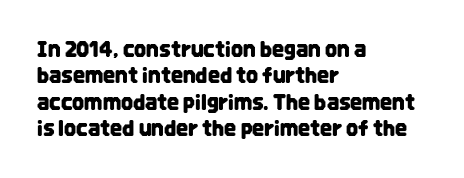
Is there much room between lines? A standard amount, neither cramped nor airy. The line texture is even and compact thanks to regular tracking. In terms of posture, this sample is upright. The paragraph has a hard left edge and a soft right edge. The strip under each line holds only bare page.
